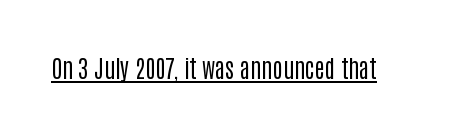
Underlined type. When letters stand straight like this, we call the style roman or upright. The line texture is even and compact thanks to regular tracking. The strokes carry an ordinary text weight at most.
